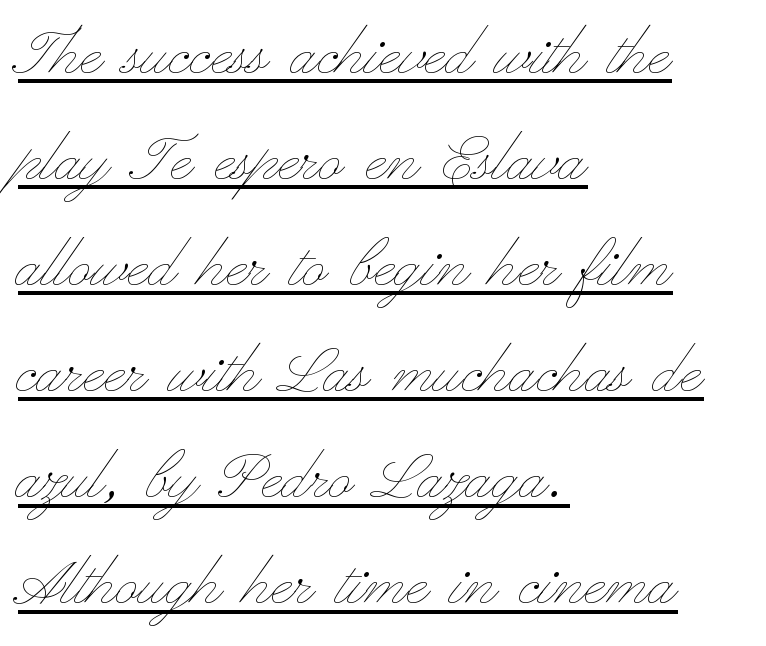
Q: Is the text bold? A: No.
Q: Is the text italic (slanted)? A: Yes.
Q: Is the text underlined? A: Yes.
Q: How is the paragraph aligned? A: Left-aligned.
Q: Is the spacing between letters normal or unusually wide? A: Normal.
Q: Is the spacing between lines tight, normal or loose? A: Normal.
Q: Width (condensed, normal, or wide)? A: Wide.
Q: Stroke contrast? A: Low.
Q: x-height? A: Small.
Q: Monospaced? A: No.
